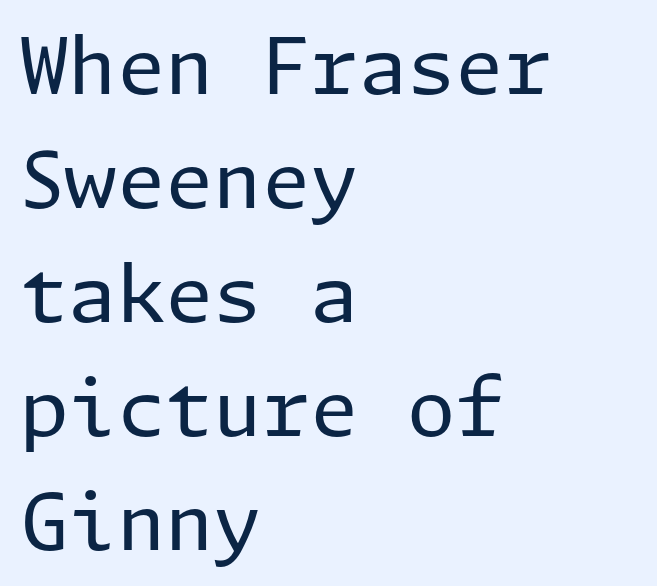
{"serif": "no", "italic": "no", "bold": "no", "weight": "regular", "width": "normal", "stroke_contrast": "low", "x_height": "medium", "underline": "no", "align": "left", "line_spacing": "normal", "line_spacing_ratio": 1.46, "letter_spacing": "normal", "letter_spacing_em": 0.0, "glyph_px": 78}
